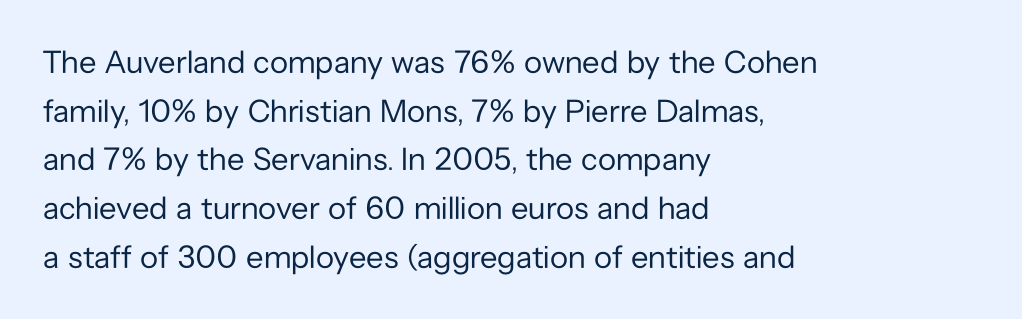
Grotesque or geometric, the face here clearly has no serifs. This is the regular roman posture of the typeface. Tracking value appears to be zero — textbook default spacing. The block of text has a typical density, with ordinary space between rows. The rendering uses natural spacing where letterforms have individual widths. Has an underline been added? It has not.
